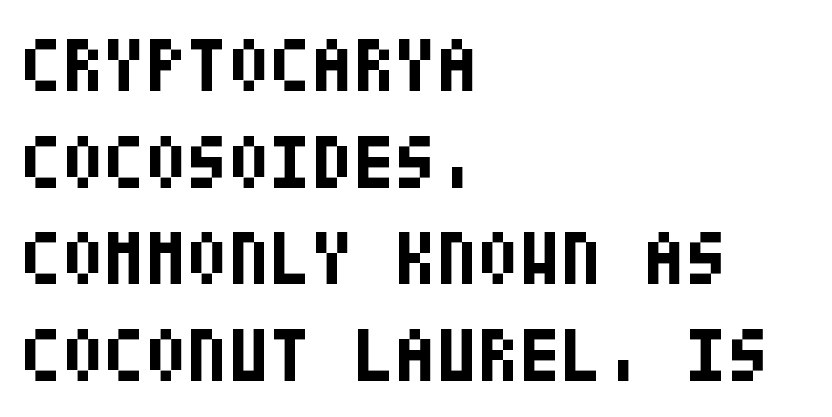
The image shows 76 px bold, condensed sans-serif type, upright; set left-aligned, normal line spacing (1.27x), normal letter spacing, not underlined; low stroke contrast and a large x-height.
